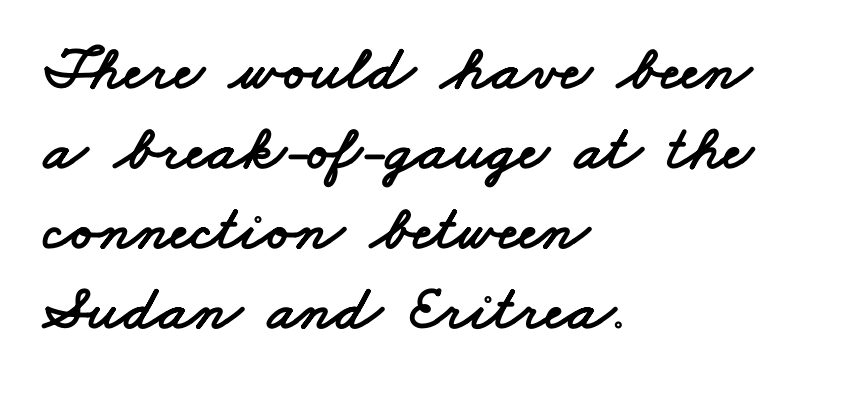
A typesetter would call this proportional, since set widths differ per character. Bare-footed words on every line. Does the type have serifs? No, each stem ends abruptly. Each line starts at the same left margin while the right side varies. Observe the ordinary spacing: letters are neighbours, not strangers. Interline gaps are of average width in this sample.
